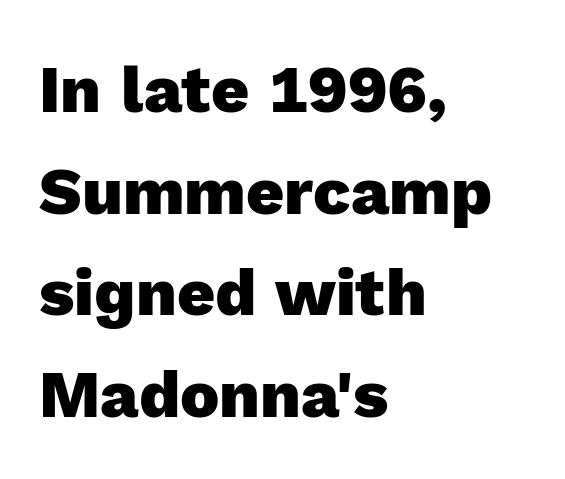
Q: Is the text bold? A: Yes.
Q: Is the text italic (slanted)? A: No, it is upright.
Q: Is the typeface a serif or a sans-serif typeface? A: Sans-serif.
Q: Is the text underlined? A: No.
Q: How is the paragraph aligned? A: Left-aligned.
Q: Is the spacing between letters normal or unusually wide? A: Normal.
Q: Is the spacing between lines tight, normal or loose? A: Normal.
Q: Width (condensed, normal, or wide)? A: Normal.
Q: x-height? A: Medium.
Q: Monospaced? A: No.
